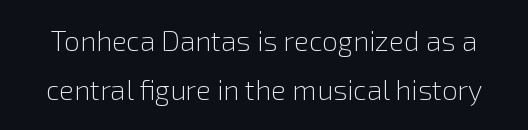
{"serif": "no", "italic": "no", "bold": "no", "weight": "light", "width": "normal", "x_height": "medium", "monospaced": "no", "underline": "no", "line_spacing_ratio": 1.76, "letter_spacing": "normal", "letter_spacing_em": 0.0, "glyph_px": 28}
